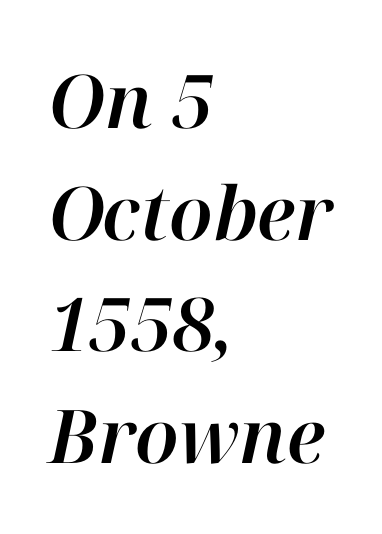
{"italic": "yes", "lean": "right", "slant_degrees": 12, "width": "normal", "stroke_contrast": "high", "x_height": "medium", "monospaced": "no", "underline": "no", "align": "left", "line_spacing": "normal", "line_spacing_ratio": 1.51, "letter_spacing": "normal", "letter_spacing_em": 0.0, "glyph_px": 74}
